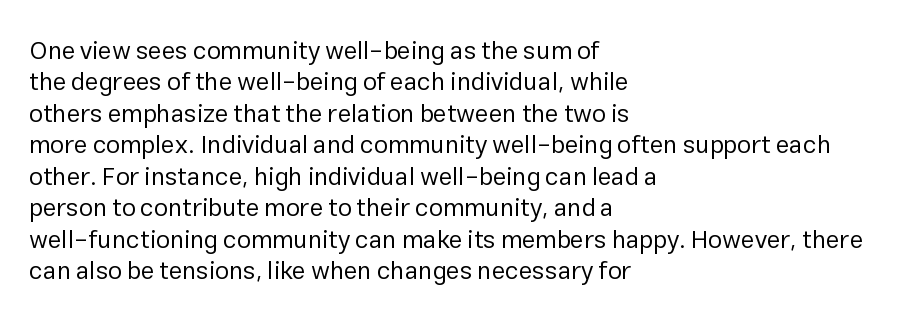
{"italic": "no", "bold": "no", "underline": "no", "align": "left", "line_spacing": "normal", "line_spacing_ratio": 1.26, "letter_spacing": "normal", "letter_spacing_em": 0.0, "glyph_px": 25}
